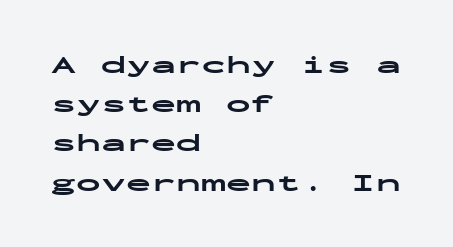
Q: Is the text bold? A: Yes.
Q: Is the text italic (slanted)? A: No, it is upright.
Q: Is the text underlined? A: No.
Q: How is the paragraph aligned? A: Left-aligned.
Q: Is the spacing between letters normal or unusually wide? A: Normal.
Q: Is the spacing between lines tight, normal or loose? A: Normal.
